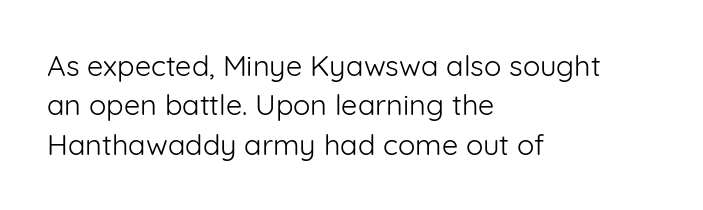
Q: Is the text bold? A: No.
Q: Is the text italic (slanted)? A: No, it is upright.
Q: Is the typeface a serif or a sans-serif typeface? A: Sans-serif.
Q: Is the text underlined? A: No.
Q: How is the paragraph aligned? A: Left-aligned.
Q: Is the spacing between letters normal or unusually wide? A: Normal.
Q: Is the spacing between lines tight, normal or loose? A: Normal.
Q: Width (condensed, normal, or wide)? A: Normal.
Q: Stroke contrast? A: Low.
Q: x-height? A: Medium.
Q: Monospaced? A: No.
